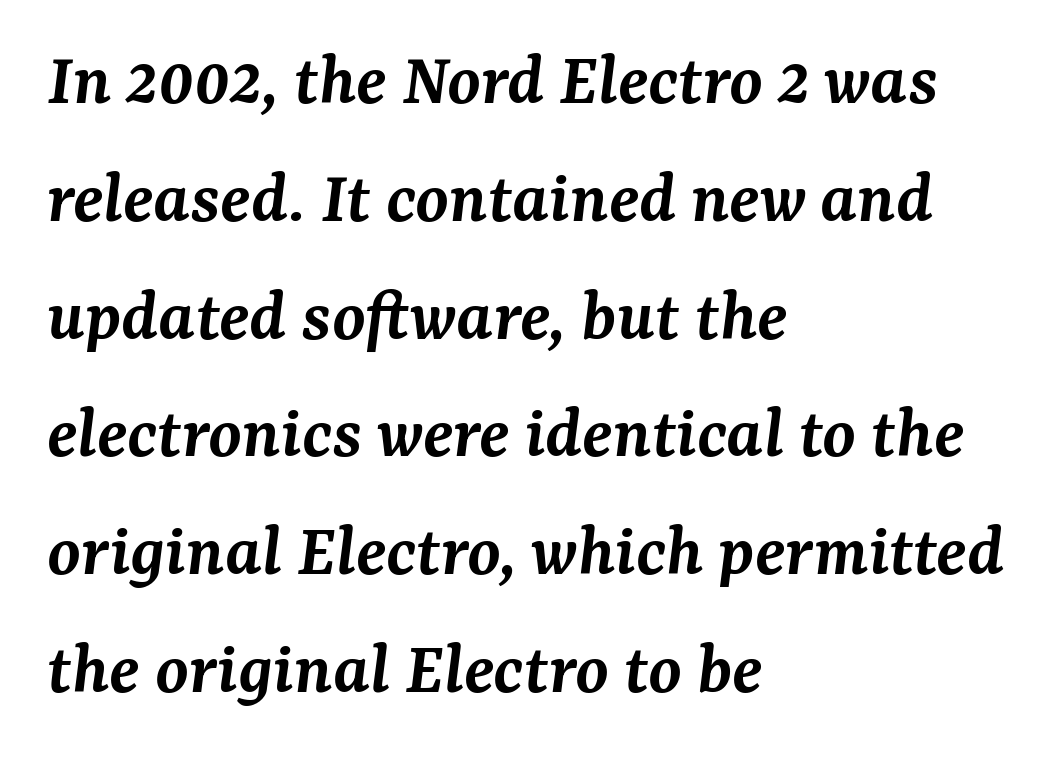
The image shows 76 px semibold serif type, italic (leaning right); set left-aligned, normal line spacing (1.55x), normal letter spacing, not underlined; medium stroke contrast and a medium x-height.
